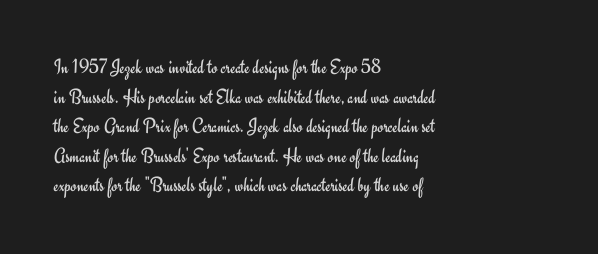
{"bold": "no", "underline": "no", "align": "left", "line_spacing": "normal", "line_spacing_ratio": 1.41, "letter_spacing": "normal", "letter_spacing_em": 0.0, "glyph_px": 21}
